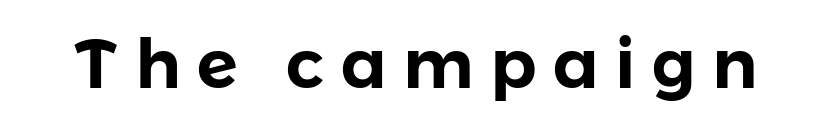
The image shows 68 px sans-serif type, upright; set unusually wide letter spacing (+0.24 em), not underlined; low stroke contrast and a medium x-height.
